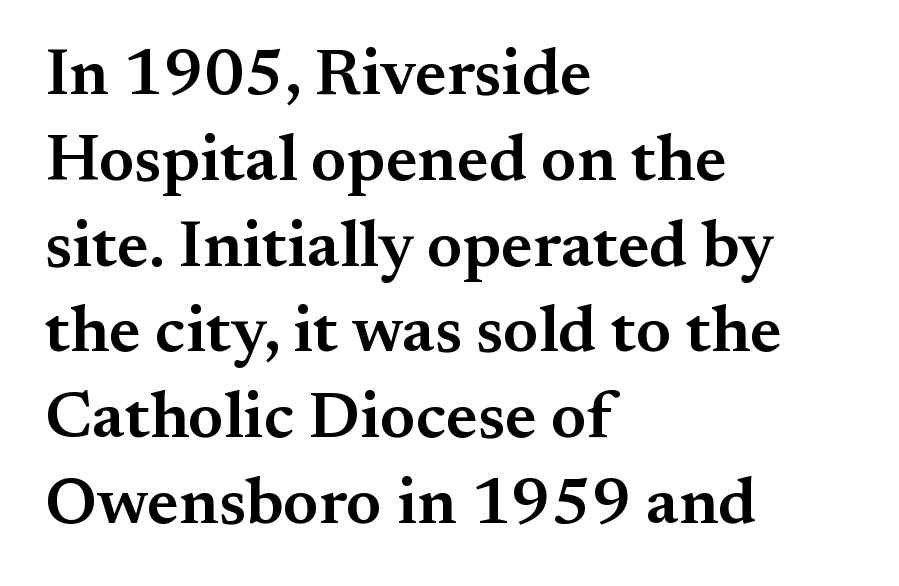
The image shows 66 px semibold serif type, upright; set left-aligned, normal line spacing (1.3x), normal letter spacing, not underlined; medium stroke contrast and a small x-height.
